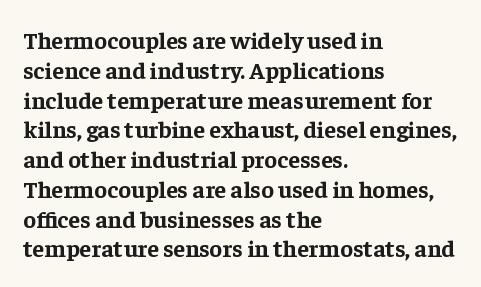
Every character sits straight up, as roman type does. This rendering uses left alignment, leaving the right contour irregular. Letters rest on an invisible, unmarked baseline. The passage shown has conventional tracking throughout. Pretty heavy lettering here — definitely bold.
